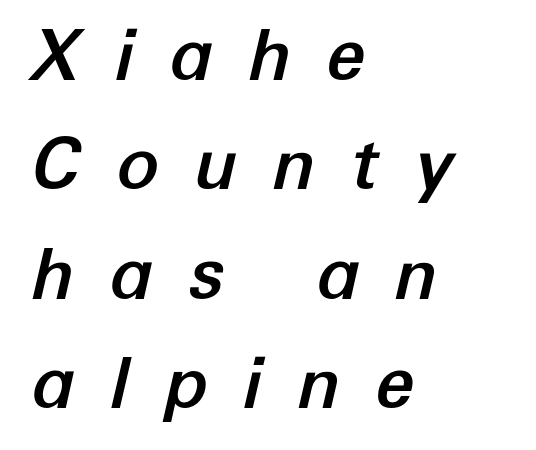
Q: Is the text italic (slanted)? A: Yes, it leans right by about 12 degrees.
Q: Is the text underlined? A: No.
Q: How is the paragraph aligned? A: Left-aligned.
Q: Is the spacing between letters normal or unusually wide? A: Unusually wide.
Q: Is the spacing between lines tight, normal or loose? A: Normal.
Q: Width (condensed, normal, or wide)? A: Normal.
Q: Stroke contrast? A: Low.
Q: x-height? A: Medium.
Q: Monospaced? A: No.
